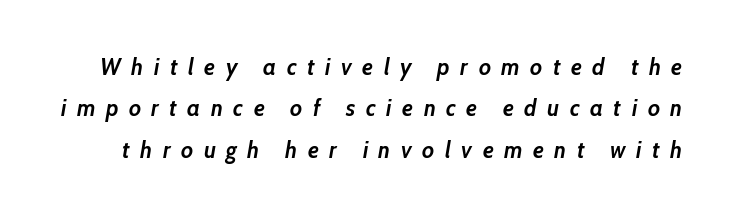
The axis of the letterforms is tilted away from vertical. Tracking here is generous; glyphs stand well apart from one another. Stroke thickness is high; the sample reads as a true bold. This rendering features lettering with no underline.
